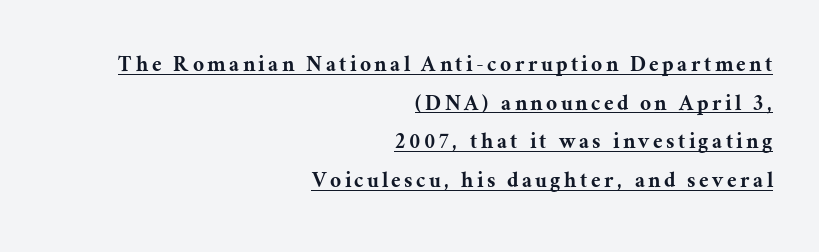
Q: Is the text italic (slanted)? A: No, it is upright.
Q: Is the text underlined? A: Yes.
Q: How is the paragraph aligned? A: Right-aligned.
Q: Is the spacing between lines tight, normal or loose? A: Normal.
